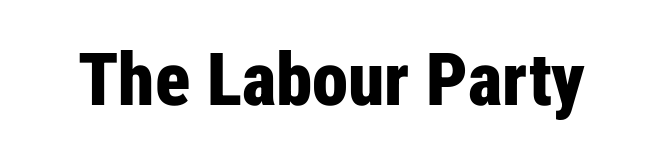
Q: Is the text bold? A: Yes.
Q: Is the text italic (slanted)? A: No, it is upright.
Q: Is the typeface a serif or a sans-serif typeface? A: Sans-serif.
Q: Is the text underlined? A: No.
Q: Is the spacing between letters normal or unusually wide? A: Normal.
Q: Width (condensed, normal, or wide)? A: Condensed.
Q: Stroke contrast? A: Low.
Q: x-height? A: Medium.
Q: Monospaced? A: No.
